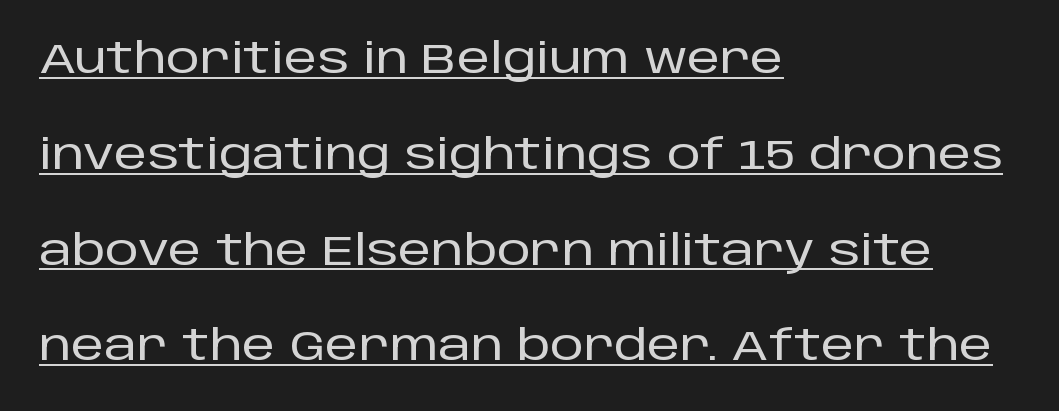
Q: Is the text italic (slanted)? A: No, it is upright.
Q: Is the typeface a serif or a sans-serif typeface? A: Sans-serif.
Q: Is the text underlined? A: Yes.
Q: How is the paragraph aligned? A: Left-aligned.
Q: Is the spacing between letters normal or unusually wide? A: Normal.
Q: Is the spacing between lines tight, normal or loose? A: Loose.
Q: Width (condensed, normal, or wide)? A: Normal.
Q: Stroke contrast? A: Low.
Q: x-height? A: Large.
Q: Monospaced? A: No.
